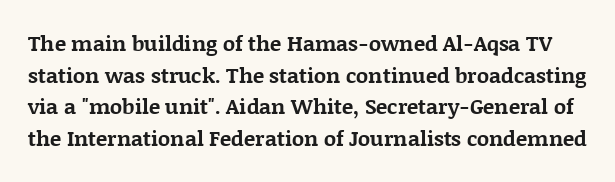
Reading down the column, the eye jumps a familiar distance to each next line. What stands out about the letter spacing? Nothing — it is the standard amount. The characters look thick and weighty, a clear bold. Only glyphs here, with clear space below each row. The lettering stays uniformly vertical, giving the passage a roman look.
